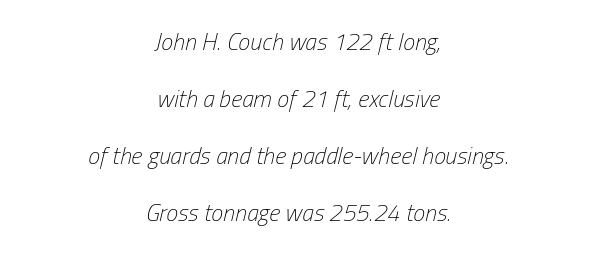
Q: Is the text bold? A: No.
Q: Is the text italic (slanted)? A: Yes, it leans right by about 13 degrees.
Q: Is the text underlined? A: No.
Q: How is the paragraph aligned? A: Centered.
Q: Is the spacing between letters normal or unusually wide? A: Normal.
Q: Is the spacing between lines tight, normal or loose? A: Loose.
